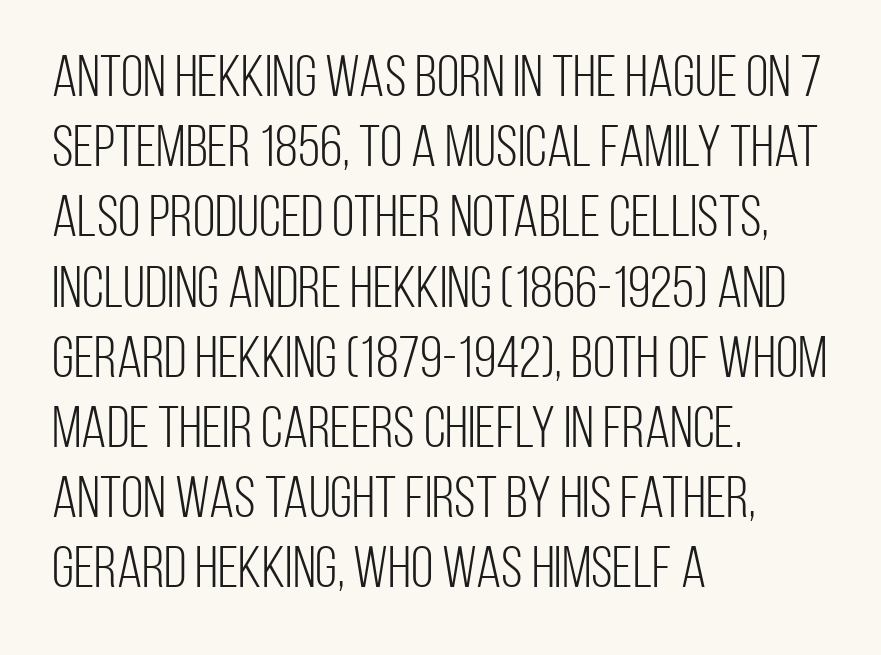
The image shows 58 px light, condensed sans-serif type, upright; set left-aligned, line spacing 1.21x, normal letter spacing, not underlined; low stroke contrast and a large x-height.
